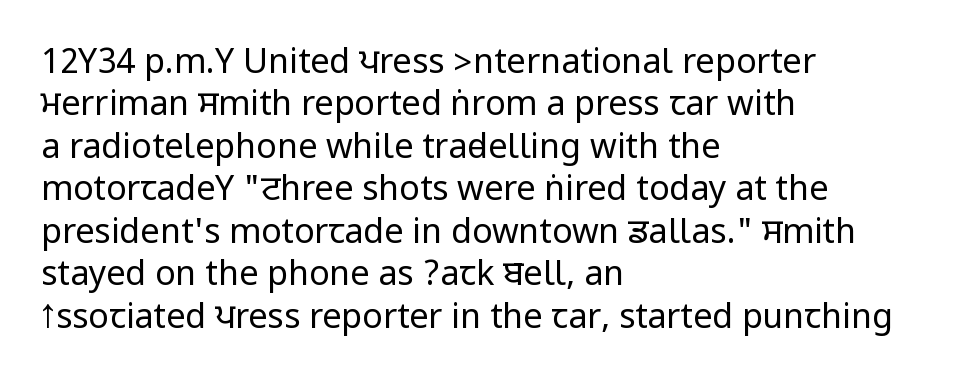
Q: Is the text bold? A: No.
Q: Is the text italic (slanted)? A: No, it is upright.
Q: Is the typeface a serif or a sans-serif typeface? A: Sans-serif.
Q: Is the text underlined? A: No.
Q: How is the paragraph aligned? A: Left-aligned.
Q: Is the spacing between letters normal or unusually wide? A: Normal.
Q: Is the spacing between lines tight, normal or loose? A: Normal.
Q: Width (condensed, normal, or wide)? A: Condensed.
Q: Stroke contrast? A: Low.
